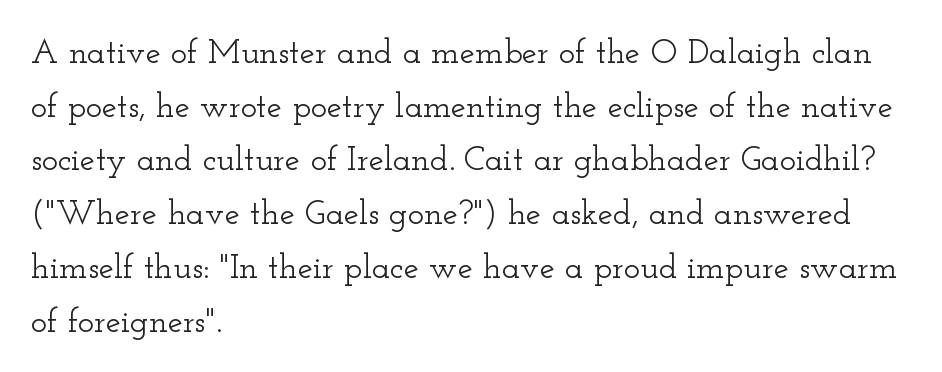
{"serif": "yes", "italic": "no", "width": "wide", "stroke_contrast": "low", "x_height": "small", "monospaced": "no", "underline": "no", "align": "left", "line_spacing": "normal", "line_spacing_ratio": 1.58, "letter_spacing": "normal", "letter_spacing_em": 0.0, "glyph_px": 34}
